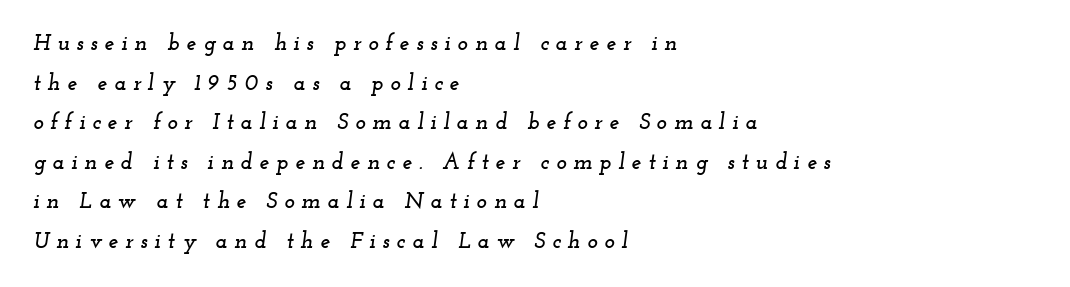
The image shows 22 px text type, italic (leaning right); set left-aligned, line spacing 1.8x, unusually wide letter spacing (+0.31 em), not underlined.
